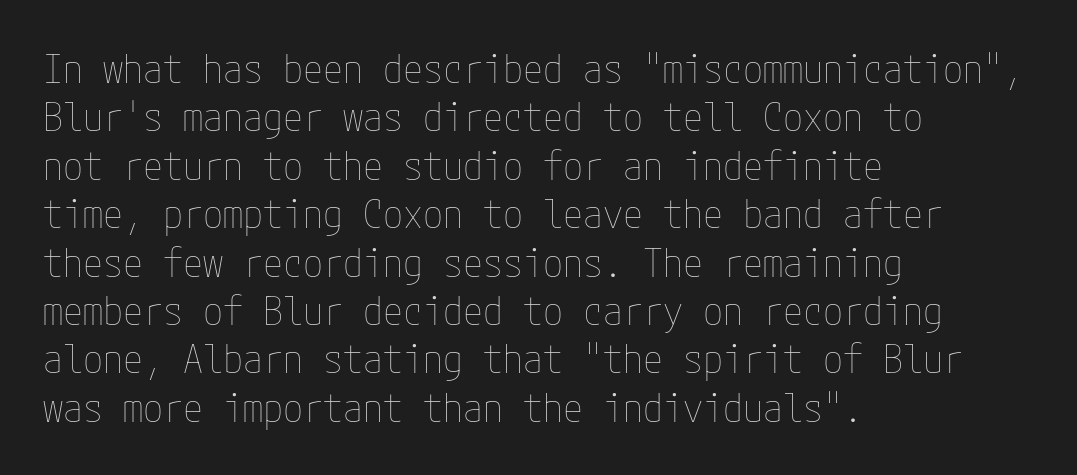
The image shows 40 px thin, condensed type, upright; set left-aligned, line spacing 1.21x, normal letter spacing, not underlined; low stroke contrast and a medium x-height.
